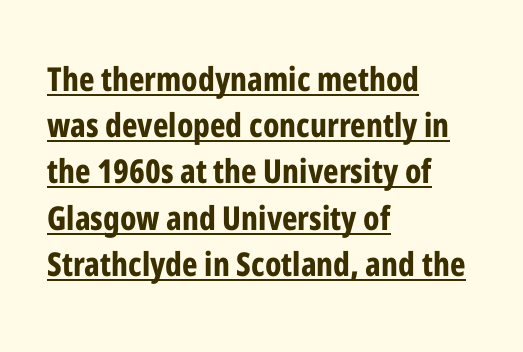
Horizontal alignment here is leftward, the default for most running prose. The rows are spaced the way most documents space them. The text was rendered using a sans face with plain stroke endings. Every letter is thick-stroked: bold, no question. Vertical strokes here are truly vertical.
